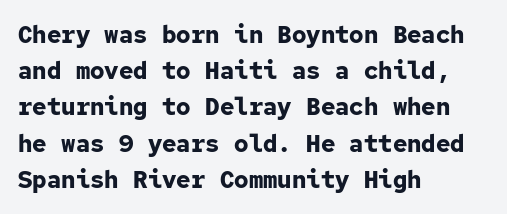
Q: Is the text bold? A: Yes.
Q: Is the text italic (slanted)? A: No, it is upright.
Q: Is the text underlined? A: No.
Q: How is the paragraph aligned? A: Left-aligned.
Q: Is the spacing between letters normal or unusually wide? A: Normal.
Q: Is the spacing between lines tight, normal or loose? A: Normal.
